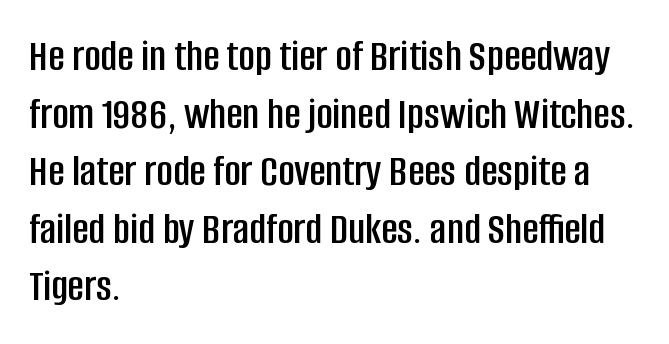
Q: Is the text italic (slanted)? A: No, it is upright.
Q: Is the typeface a serif or a sans-serif typeface? A: Sans-serif.
Q: Is the text underlined? A: No.
Q: How is the paragraph aligned? A: Left-aligned.
Q: Is the spacing between letters normal or unusually wide? A: Normal.
Q: Is the spacing between lines tight, normal or loose? A: Normal.
Q: Width (condensed, normal, or wide)? A: Condensed.
Q: Stroke contrast? A: Low.
Q: x-height? A: Large.
Q: Monospaced? A: No.
